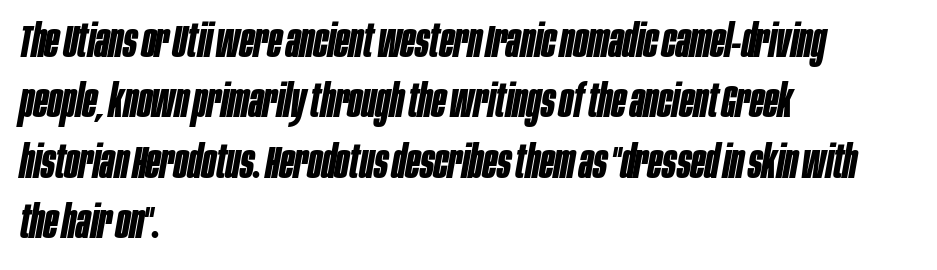
{"italic": "yes", "lean": "right", "slant_degrees": 10, "bold": "yes", "weight": "bold", "width": "condensed", "stroke_contrast": "low", "x_height": "large", "monospaced": "no", "underline": "no", "align": "left", "line_spacing": "normal", "line_spacing_ratio": 1.31, "letter_spacing": "normal", "letter_spacing_em": 0.0, "glyph_px": 46}
